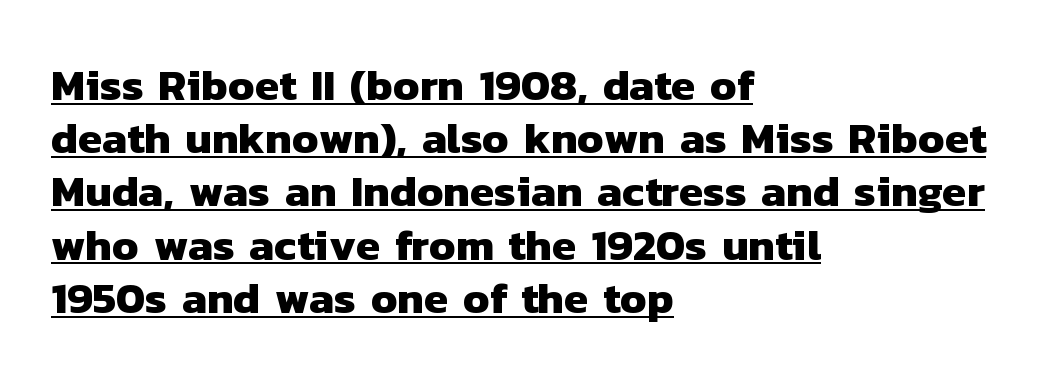
{"serif": "no", "bold": "yes", "weight": "heavy", "width": "normal", "stroke_contrast": "low", "x_height": "medium", "monospaced": "no", "underline": "yes", "align": "left", "line_spacing_ratio": 1.21, "letter_spacing": "normal", "letter_spacing_em": 0.0, "glyph_px": 44}
